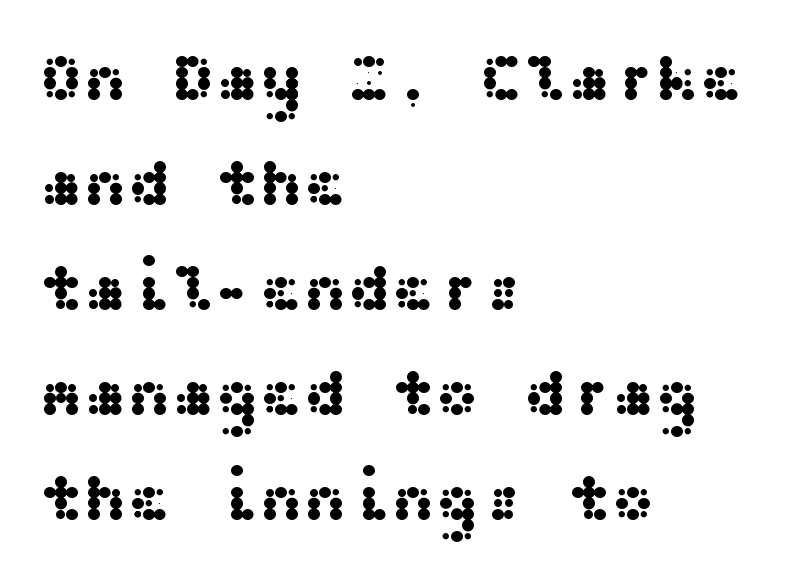
{"serif": "no", "italic": "no", "width": "wide", "stroke_contrast": "medium", "x_height": "medium", "underline": "no", "align": "left", "line_spacing": "normal", "line_spacing_ratio": 1.59, "letter_spacing": "normal", "letter_spacing_em": 0.0, "glyph_px": 66}
